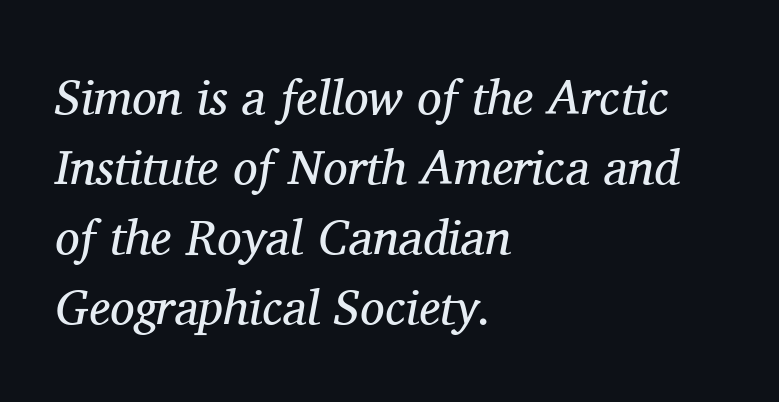
Bold? No — there's no thickening of the strokes. Typeset ragged right — the left edge is the straight one. Compared with typical paragraphs, the rows here are spaced about the same. Style check: oblique. The glyphs are unaccompanied by any horizontal stroke below them.
